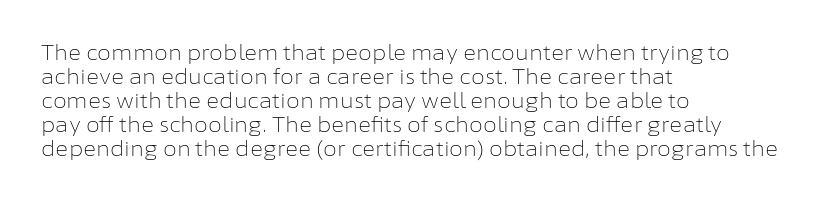
The image shows 20 px text type, upright; set left-aligned, line spacing 1.2x, normal letter spacing, not underlined.
